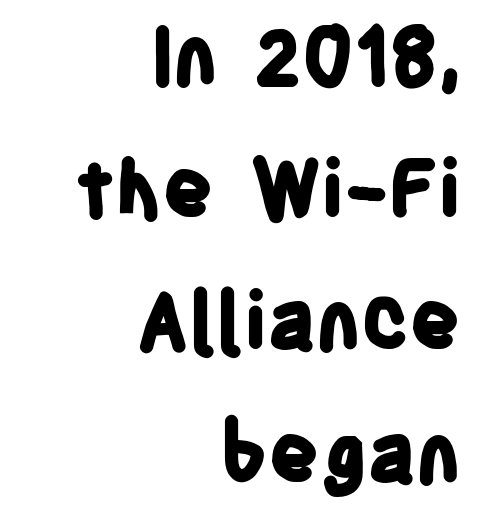
Q: Is the text bold? A: Yes.
Q: Is the text italic (slanted)? A: No, it is upright.
Q: Is the typeface a serif or a sans-serif typeface? A: Sans-serif.
Q: Is the text underlined? A: No.
Q: How is the paragraph aligned? A: Right-aligned.
Q: Is the spacing between letters normal or unusually wide? A: Normal.
Q: Is the spacing between lines tight, normal or loose? A: Normal.
Q: Width (condensed, normal, or wide)? A: Condensed.
Q: Stroke contrast? A: Low.
Q: x-height? A: Large.
Q: Monospaced? A: No.
